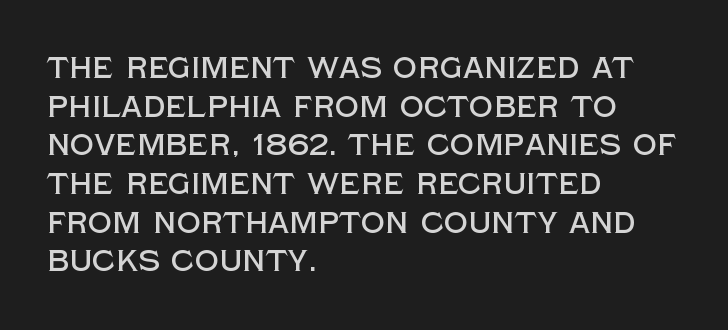
The image shows 30 px sans-serif type, upright; set left-aligned, normal line spacing (1.29x), normal letter spacing, not underlined; a large x-height.
